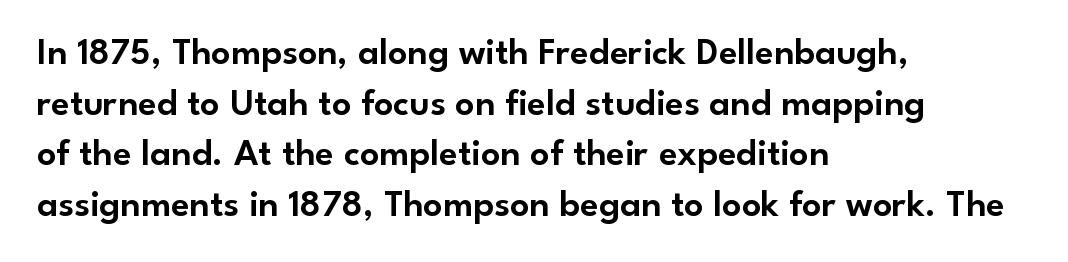
The image shows 38 px sans-serif type, upright; set left-aligned, normal line spacing (1.33x), normal letter spacing, not underlined; low stroke contrast and a small x-height.
